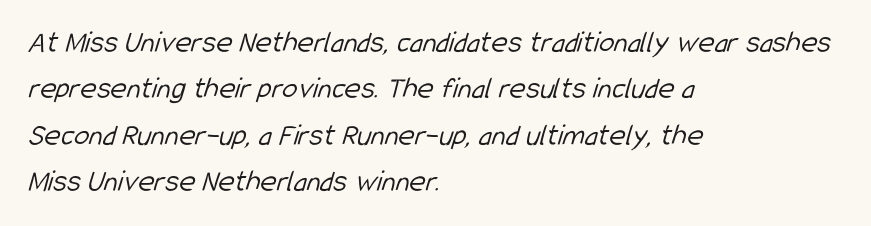
Q: Is the text bold? A: No.
Q: Is the typeface a serif or a sans-serif typeface? A: Sans-serif.
Q: Is the text underlined? A: No.
Q: How is the paragraph aligned? A: Left-aligned.
Q: Is the spacing between letters normal or unusually wide? A: Normal.
Q: Is the spacing between lines tight, normal or loose? A: Normal.
Q: Width (condensed, normal, or wide)? A: Condensed.
Q: Stroke contrast? A: Low.
Q: x-height? A: Medium.
Q: Monospaced? A: No.
